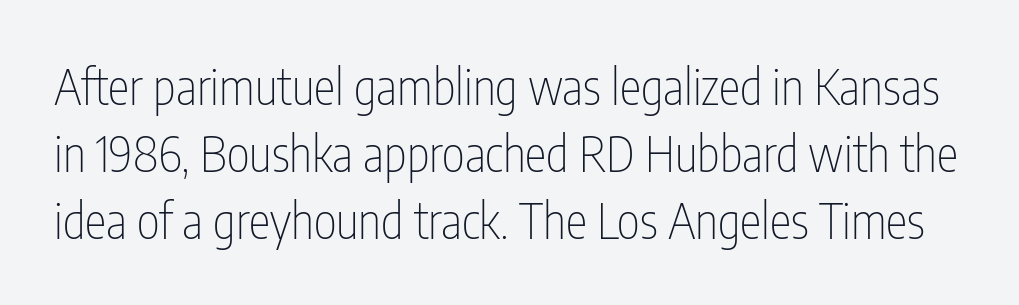
The line-height multiplier appears to be the usual default. A typesetter would mark this as roman, not italic. Weight: regular or lighter. The string is rendered with underlining switched off.
